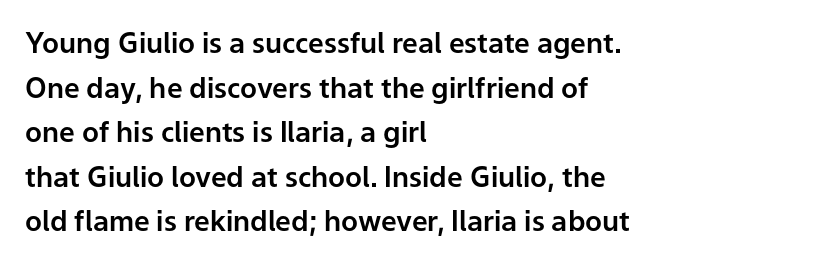
{"serif": "no", "italic": "no", "width": "normal", "stroke_contrast": "low", "x_height": "medium", "monospaced": "no", "underline": "no", "align": "left", "line_spacing": "normal", "line_spacing_ratio": 1.59, "letter_spacing": "normal", "letter_spacing_em": 0.0, "glyph_px": 28}
